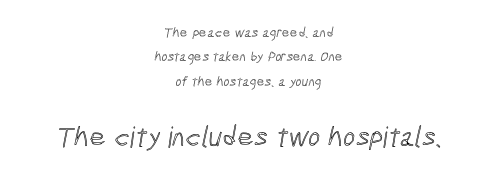
The image shows 29 px condensed type; set centered, line spacing 1.75x, normal letter spacing, not underlined; the second (bottom) block is 2.07x larger; a medium x-height.
